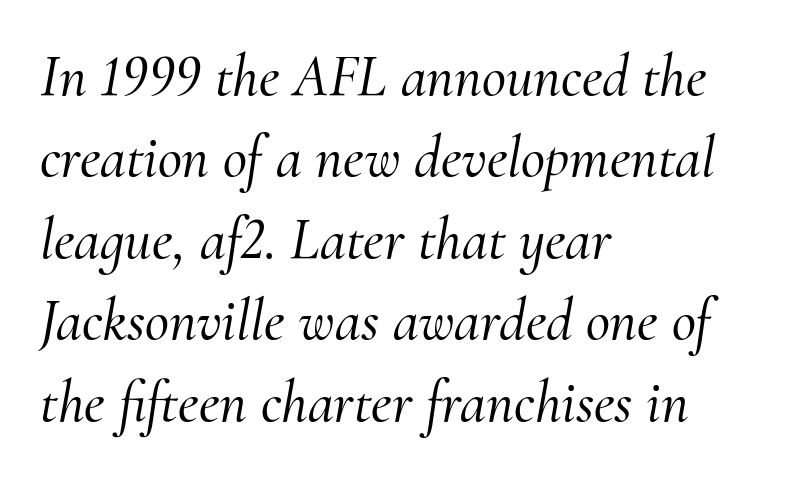
Unlike a clean sans, this face finishes its strokes with serifs. Here the designer chose a conventional face with non-uniform glyph widths. Anything drawn beneath the words? Only blank space. What stands out about the letter spacing? Nothing — it is the standard amount. Layout note: lines flush left. Vertically, the passage feels balanced, rows spaced as you'd expect.
